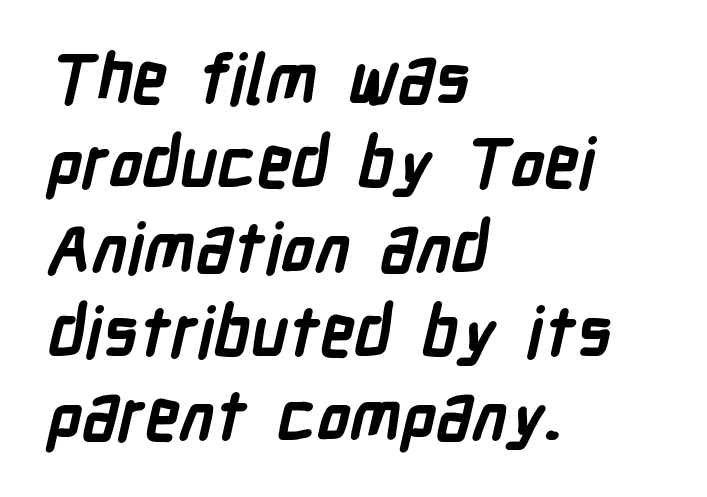
Q: Is the text bold? A: Yes.
Q: Is the typeface a serif or a sans-serif typeface? A: Sans-serif.
Q: Is the text underlined? A: No.
Q: How is the paragraph aligned? A: Left-aligned.
Q: Is the spacing between letters normal or unusually wide? A: Normal.
Q: Width (condensed, normal, or wide)? A: Condensed.
Q: Stroke contrast? A: Low.
Q: x-height? A: Medium.
Q: Monospaced? A: No.
